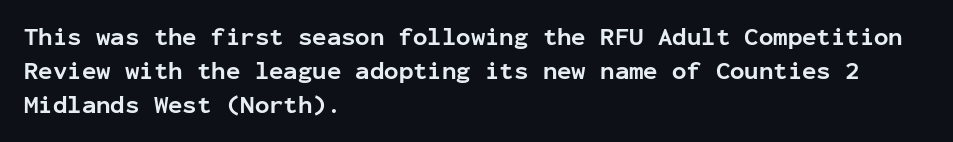
Q: Is the text bold? A: Yes.
Q: Is the text italic (slanted)? A: No, it is upright.
Q: Is the text underlined? A: No.
Q: How is the paragraph aligned? A: Left-aligned.
Q: Is the spacing between letters normal or unusually wide? A: Normal.
Q: Is the spacing between lines tight, normal or loose? A: Normal.
